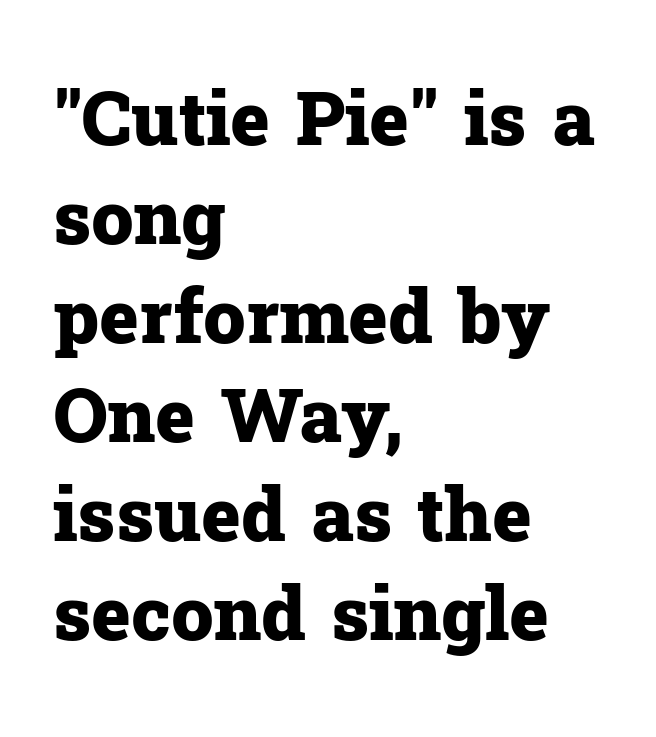
Q: Is the text bold? A: Yes.
Q: Is the text italic (slanted)? A: No, it is upright.
Q: Is the typeface a serif or a sans-serif typeface? A: Serif.
Q: Is the text underlined? A: No.
Q: How is the paragraph aligned? A: Left-aligned.
Q: Is the spacing between letters normal or unusually wide? A: Normal.
Q: Is the spacing between lines tight, normal or loose? A: Normal.
Q: Width (condensed, normal, or wide)? A: Normal.
Q: Stroke contrast? A: Low.
Q: x-height? A: Medium.
Q: Monospaced? A: No.
